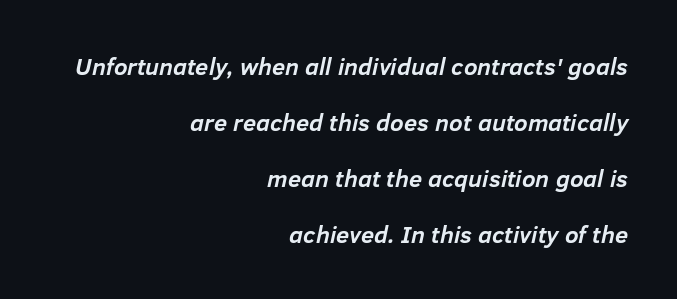
The image shows 24 px bold type, italic (leaning right); set right-aligned, loose line spacing (2.33x), normal letter spacing, not underlined.
